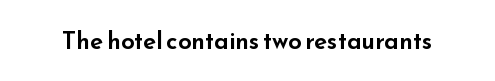
{"italic": "no", "underline": "no", "letter_spacing": "normal", "letter_spacing_em": 0.0, "glyph_px": 24}
